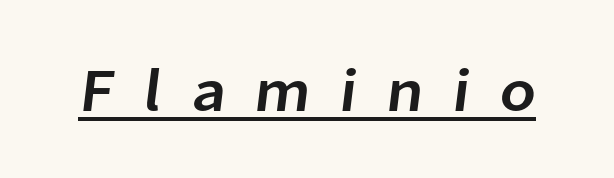
Decoration check: the copy is underlined. Compared with typical body copy, the letter spacing here is much looser. Serifs: no, the terminals of the letterforms are clean. You could not count columns in this text — the font is proportionally spaced.
